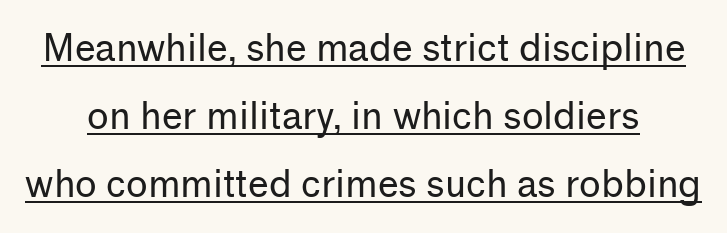
The image shows 37 px regular-weight sans-serif type, upright; set line spacing 1.84x, normal letter spacing, underlined; low stroke contrast and a medium x-height.
